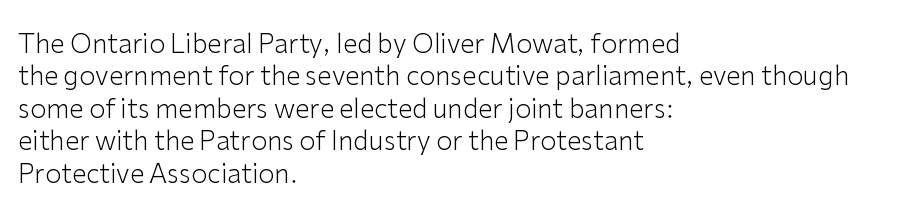
The image shows 26 px text type, upright; set left-aligned, normal line spacing (1.25x), normal letter spacing, not underlined.
